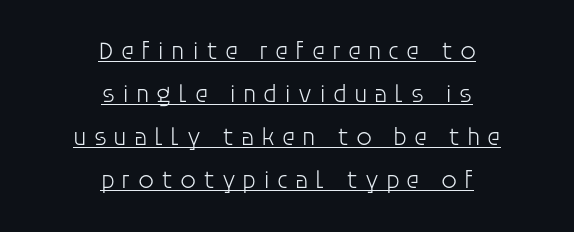
The image shows 25 px text type, upright; set centered, line spacing 1.72x, unusually wide letter spacing (+0.27 em), underlined.
